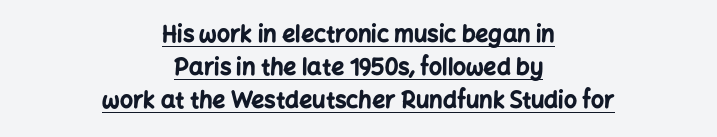
{"italic": "no", "bold": "yes", "underline": "yes", "align": "center", "line_spacing": "normal", "line_spacing_ratio": 1.43, "letter_spacing": "normal", "letter_spacing_em": 0.0, "glyph_px": 23}
